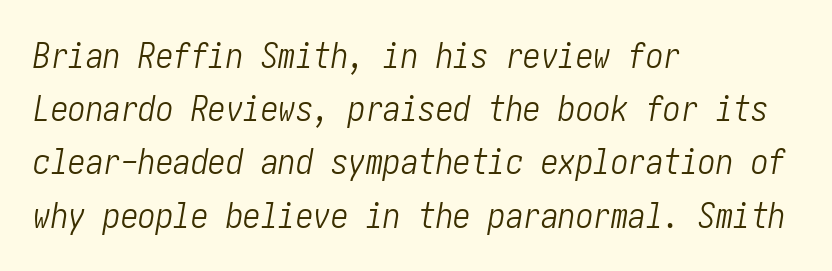
Each new line begins a customary step beneath the previous one. Looking at the ascenders, they clearly lean. Stems here are at most as thick as an everyday book face. This sample is left-justified, so line endings fall wherever the words run out. No word sits above an underline. Tracking here is standard; glyphs follow each other at the usual distance.
